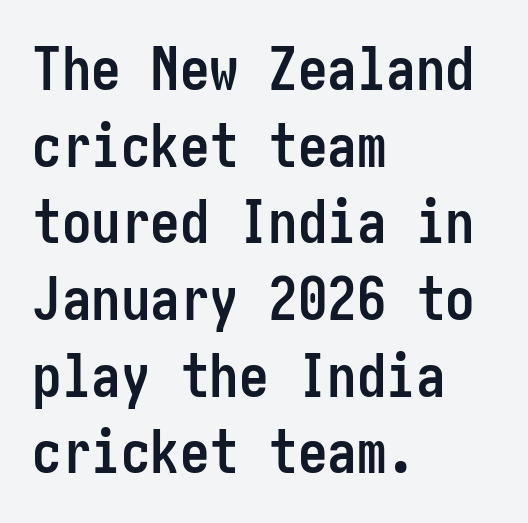
{"serif": "no", "italic": "no", "bold": "yes", "weight": "semibold", "width": "condensed", "stroke_contrast": "low", "x_height": "medium", "underline": "no", "align": "left", "line_spacing": "normal", "line_spacing_ratio": 1.3, "letter_spacing": "normal", "letter_spacing_em": 0.0, "glyph_px": 59}
